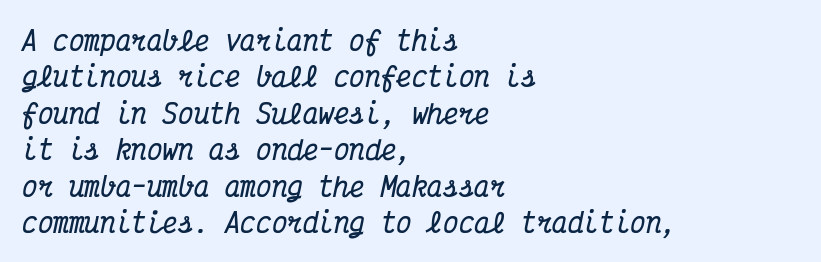
The image shows 26 px bold type, italic (leaning right); set left-aligned, normal line spacing (1.4x), normal letter spacing, not underlined.
